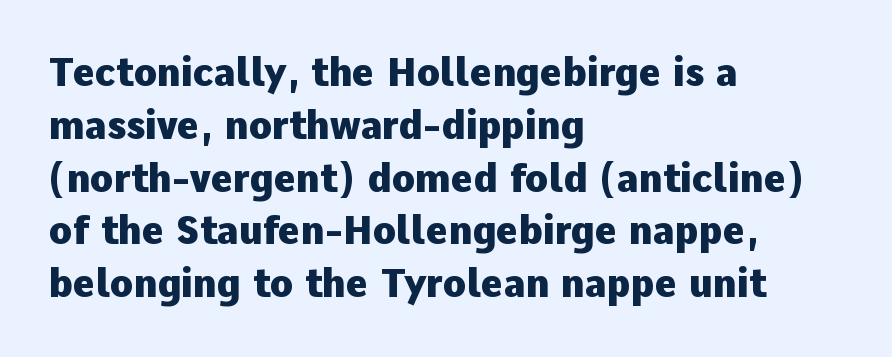
The image shows 38 px heavy sans-serif type, upright; set left-aligned, normal line spacing (1.39x), normal letter spacing, not underlined; low stroke contrast and a medium x-height.
